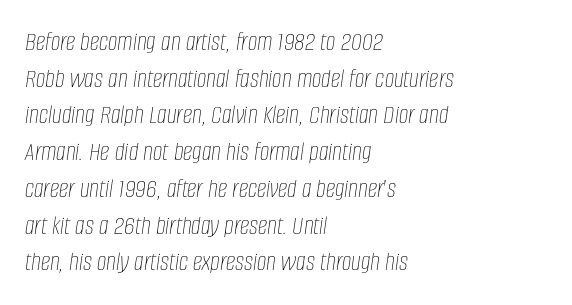
The image shows 27 px text type, italic (leaning right); set left-aligned, normal line spacing (1.36x), normal letter spacing, not underlined.
